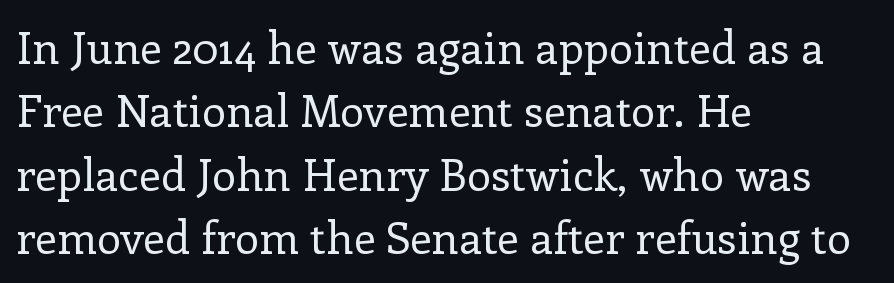
Looks like regular typesetting: each glyph gets only the width it needs. The paragraph shown leans on its left margin. The passage shown is not bold in any degree. The space beneath each line is pristine and unruled.
